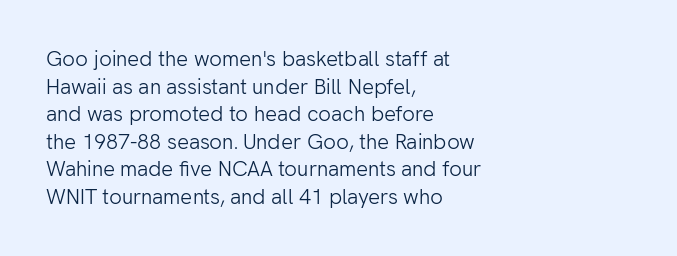
Teacher's note: observe the even left margin — that is flush-left alignment. The line texture is even and compact thanks to regular tracking. The lettering stays uniformly vertical, giving the passage a roman look. The baseline area is clear.
